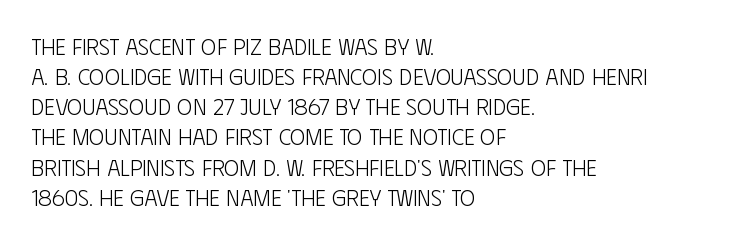
{"italic": "no", "bold": "no", "underline": "no", "align": "left", "line_spacing": "normal", "line_spacing_ratio": 1.31, "letter_spacing": "normal", "letter_spacing_em": 0.0, "glyph_px": 23}
